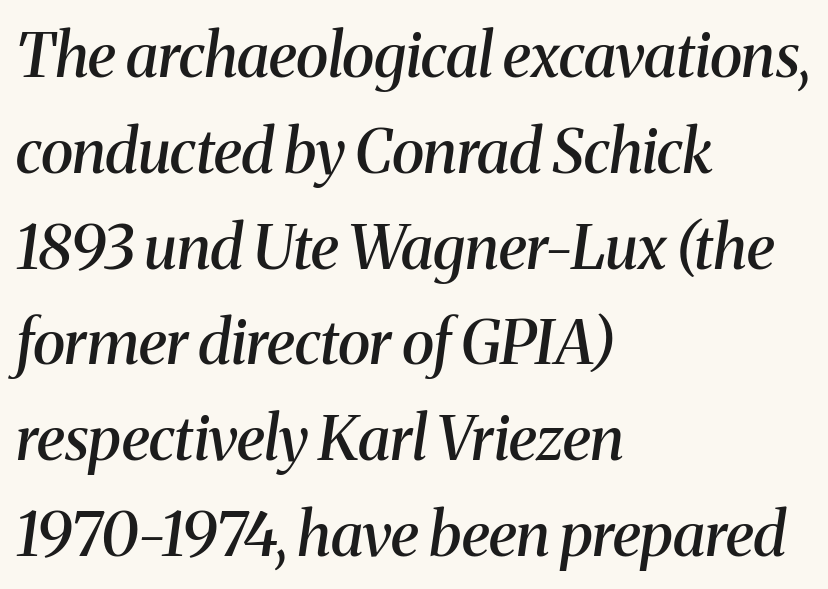
Q: Is the text bold? A: Semi-bold.
Q: Is the text italic (slanted)? A: Yes, it leans right by about 8 degrees.
Q: Is the typeface a serif or a sans-serif typeface? A: Serif.
Q: Is the text underlined? A: No.
Q: How is the paragraph aligned? A: Left-aligned.
Q: Is the spacing between letters normal or unusually wide? A: Normal.
Q: Is the spacing between lines tight, normal or loose? A: Normal.
Q: Width (condensed, normal, or wide)? A: Normal.
Q: Stroke contrast? A: Medium.
Q: x-height? A: Medium.
Q: Monospaced? A: No.
